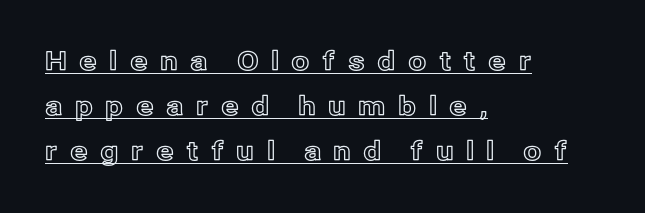
Q: Is the text italic (slanted)? A: No, it is upright.
Q: Is the text underlined? A: Yes.
Q: How is the paragraph aligned? A: Left-aligned.
Q: Is the spacing between letters normal or unusually wide? A: Unusually wide.
